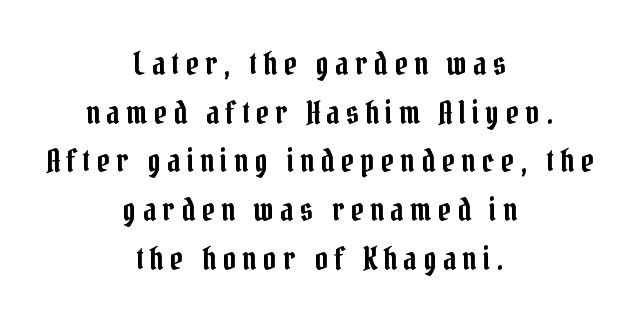
Character widths vary here, with narrow letters taking less room than wide ones. Any mark beneath the type? The region is blank. This is serif lettering, the kind often seen in printed books. One glance says typical: line gaps are just what's usual. The lettering holds an erect, upright posture throughout. Does extra space separate the letters? Yes, quite a lot of it.
